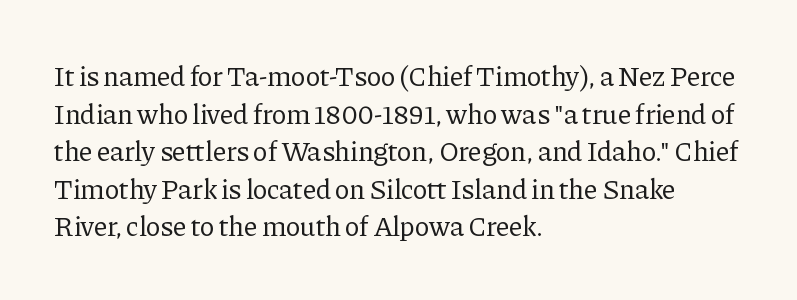
The image shows 28 px regular-weight serif type, upright; set left-aligned, normal line spacing (1.34x), normal letter spacing, not underlined; low stroke contrast and a medium x-height.
